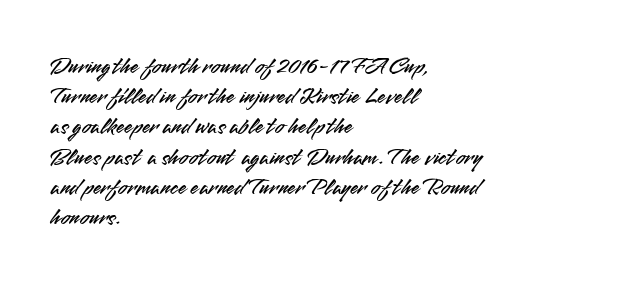
The image shows 24 px text type; set left-aligned, normal line spacing (1.26x), normal letter spacing, not underlined.
